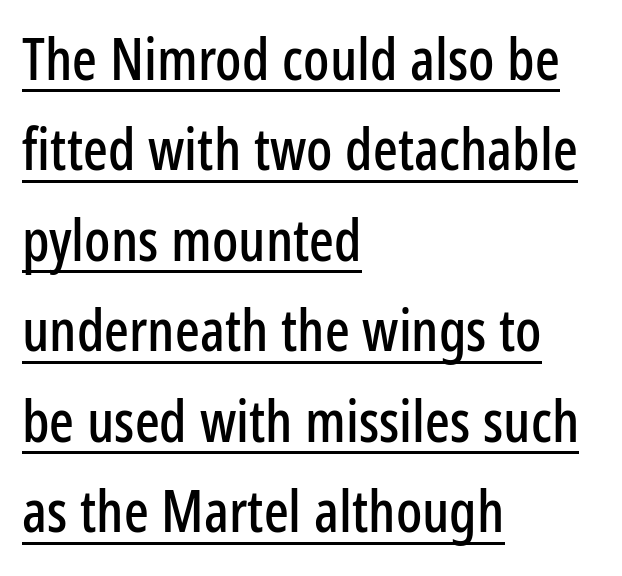
Do the characters align in a grid? No, the font is proportional. Letter spacing: default. Check where the strokes stop: nothing finishes them off — pure sans. If you drew a line through each stem, it would be perfectly vertical. The vertical gap from one line to the next is medium. Students, observe the line beneath the letters — that is underlining.
